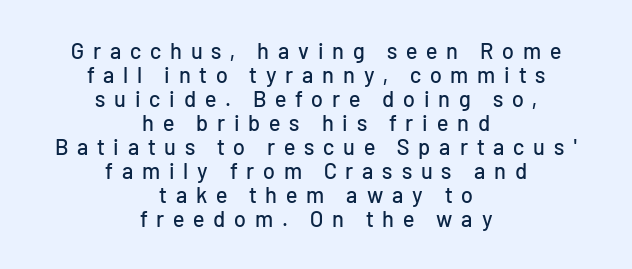
Q: Is the text italic (slanted)? A: No, it is upright.
Q: Is the text underlined? A: No.
Q: How is the paragraph aligned? A: Centered.
Q: Is the spacing between letters normal or unusually wide? A: Unusually wide.
Q: Is the spacing between lines tight, normal or loose? A: Tight.
